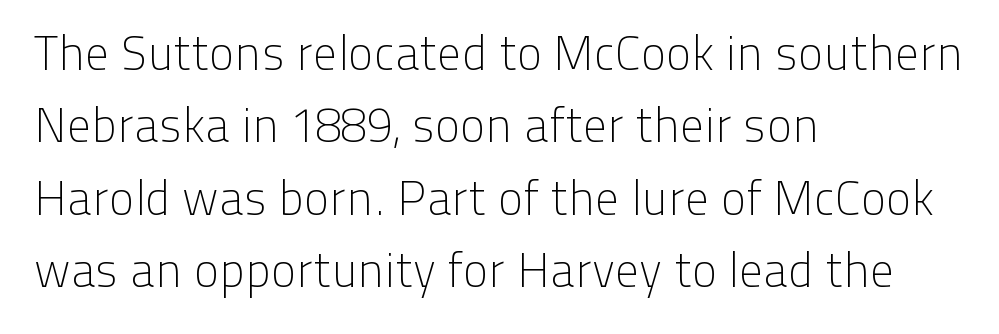
Q: Is the text bold? A: No.
Q: Is the text italic (slanted)? A: No, it is upright.
Q: Is the typeface a serif or a sans-serif typeface? A: Sans-serif.
Q: Is the text underlined? A: No.
Q: How is the paragraph aligned? A: Left-aligned.
Q: Is the spacing between letters normal or unusually wide? A: Normal.
Q: Is the spacing between lines tight, normal or loose? A: Normal.
Q: Width (condensed, normal, or wide)? A: Normal.
Q: Stroke contrast? A: Low.
Q: x-height? A: Medium.
Q: Monospaced? A: No.
